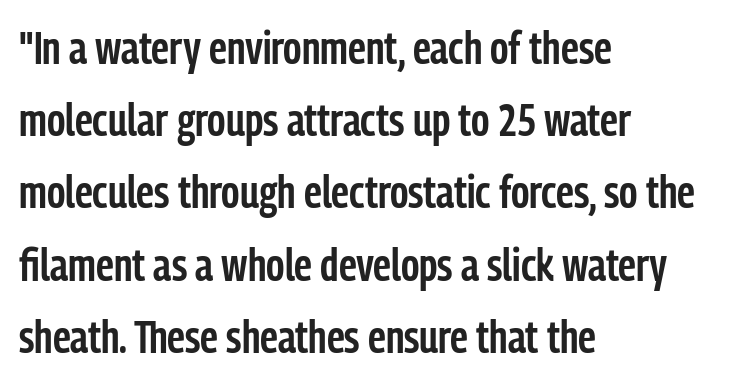
{"serif": "no", "italic": "no", "bold": "semi", "weight": "semibold", "width": "condensed", "stroke_contrast": "low", "x_height": "medium", "monospaced": "no", "underline": "no", "align": "left", "line_spacing": "normal", "line_spacing_ratio": 1.57, "letter_spacing": "normal", "letter_spacing_em": 0.0, "glyph_px": 46}
